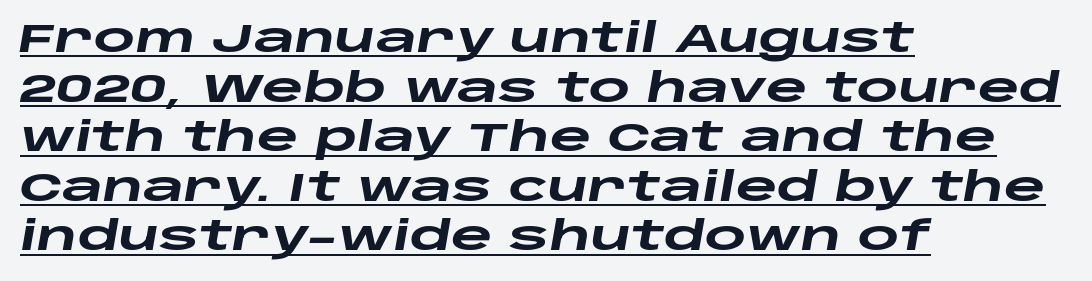
Q: Is the text bold? A: Yes.
Q: Is the text italic (slanted)? A: Yes, it leans right by about 10 degrees.
Q: Is the text underlined? A: Yes.
Q: How is the paragraph aligned? A: Left-aligned.
Q: Is the spacing between letters normal or unusually wide? A: Normal.
Q: Width (condensed, normal, or wide)? A: Wide.
Q: Stroke contrast? A: Low.
Q: x-height? A: Large.
Q: Monospaced? A: No.
